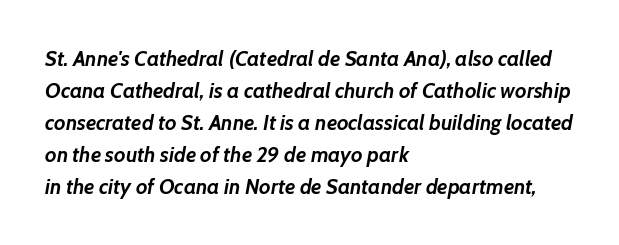
{"italic": "yes", "lean": "right", "slant_degrees": 7, "bold": "yes", "underline": "no", "align": "left", "line_spacing": "normal", "line_spacing_ratio": 1.52, "letter_spacing": "normal", "letter_spacing_em": 0.0, "glyph_px": 21}
